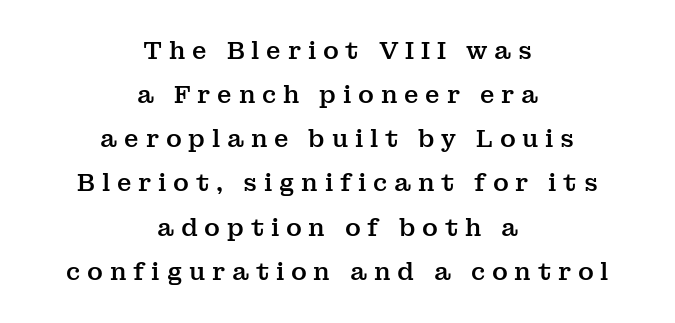
The image shows 24 px text type, upright; set centered, line spacing 1.84x, unusually wide letter spacing (+0.28 em), not underlined.
